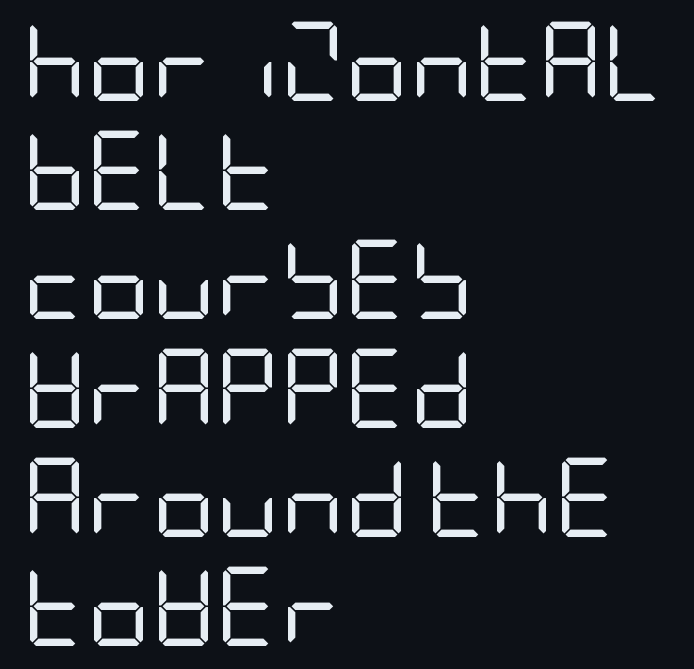
The image shows 79 px regular-weight, condensed sans-serif type, upright; set left-aligned, normal line spacing (1.38x), normal letter spacing, not underlined; low stroke contrast and a large x-height.
